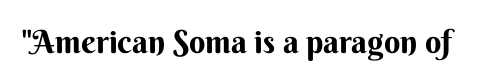
The image shows 32 px sans-serif type, upright; set normal letter spacing, not underlined; medium stroke contrast and a small x-height.
